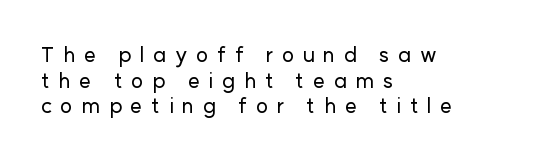
Every row of glyphs begins at an identical x-position on the left. The glyphs are unaccompanied by any horizontal stroke below them. In terms of posture, this sample is upright. This rendering widens character spacing well past its baseline value.
